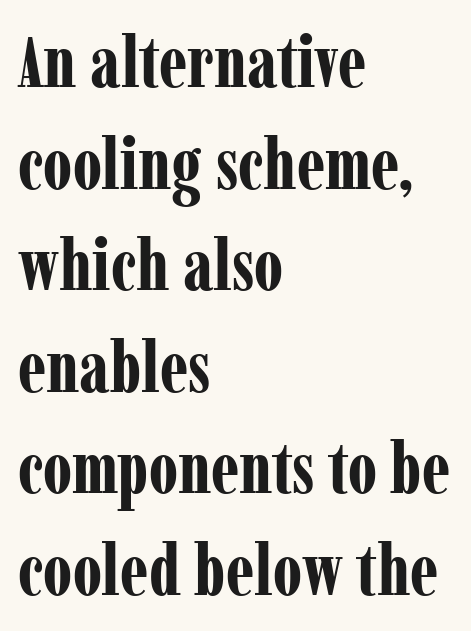
{"serif": "yes", "italic": "no", "bold": "yes", "weight": "bold", "width": "condensed", "stroke_contrast": "low", "x_height": "medium", "monospaced": "no", "underline": "no", "align": "left", "line_spacing": "normal", "line_spacing_ratio": 1.41, "letter_spacing": "normal", "letter_spacing_em": 0.0, "glyph_px": 72}
